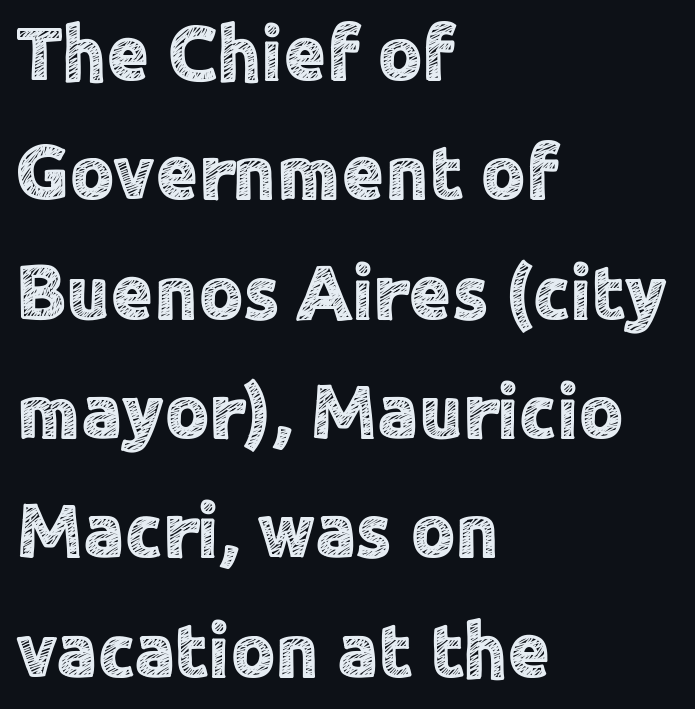
Rule under the text: the space is simply empty. Ordinary non-slanted type is in use. Normally led — the rows are evenly, conventionally spaced. Between one letter and the next there's only the usual sliver of space. If you drew a ruler down the left edge, every line would touch it.
